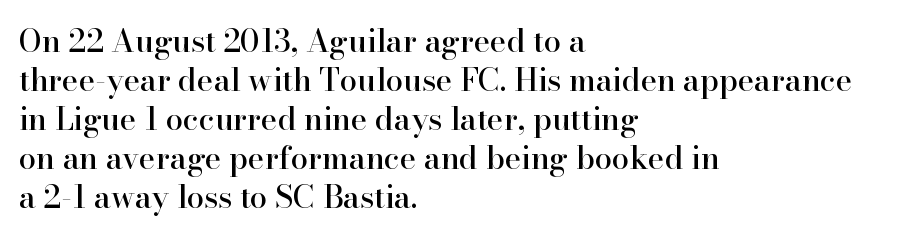
The image shows 31 px serif type, upright; set left-aligned, normal line spacing (1.26x), normal letter spacing, not underlined; high stroke contrast and a small x-height.
